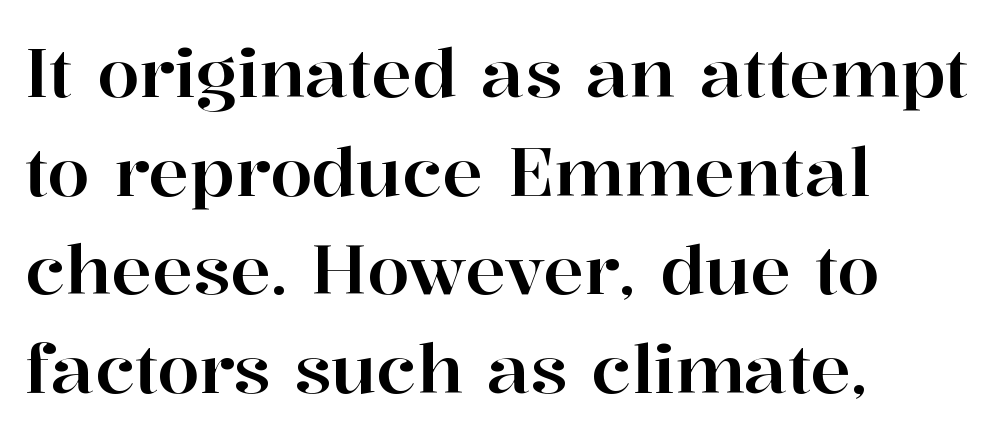
Q: Is the text italic (slanted)? A: No, it is upright.
Q: Is the typeface a serif or a sans-serif typeface? A: Serif.
Q: Is the text underlined? A: No.
Q: How is the paragraph aligned? A: Left-aligned.
Q: Is the spacing between letters normal or unusually wide? A: Normal.
Q: Is the spacing between lines tight, normal or loose? A: Normal.
Q: Width (condensed, normal, or wide)? A: Normal.
Q: Stroke contrast? A: High.
Q: x-height? A: Medium.
Q: Monospaced? A: No.
